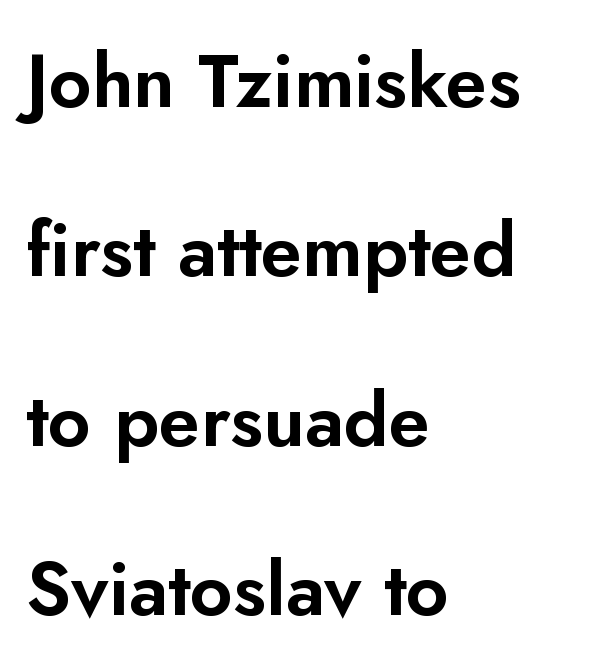
{"serif": "no", "italic": "no", "width": "normal", "stroke_contrast": "low", "x_height": "small", "monospaced": "no", "underline": "no", "align": "left", "line_spacing": "loose", "line_spacing_ratio": 2.26, "letter_spacing": "normal", "letter_spacing_em": 0.0, "glyph_px": 75}
